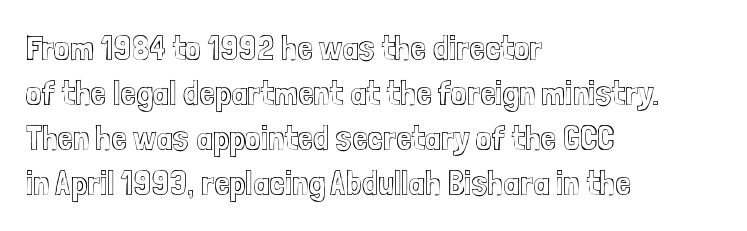
{"italic": "no", "width": "condensed", "x_height": "medium", "monospaced": "no", "underline": "no", "align": "left", "line_spacing": "normal", "line_spacing_ratio": 1.29, "letter_spacing": "normal", "letter_spacing_em": 0.0, "glyph_px": 35}
